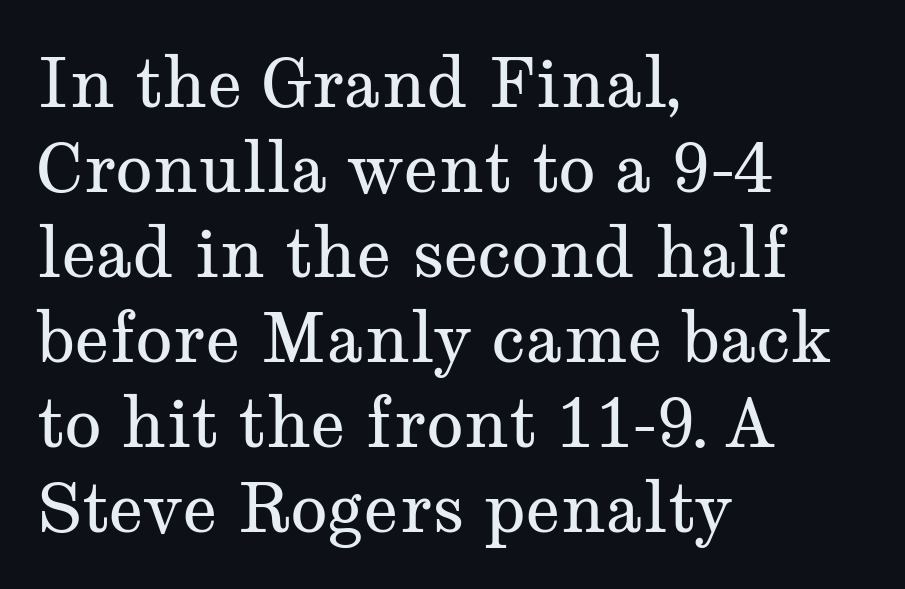
Notice how descenders clear the ascenders below comfortably — that's standard leading. Standard letterfit; no display-style spreading of the glyphs. Summary of weight: not heavy and not bold. Is this a fixed-width face? No — the glyphs have proportional, varying widths. Letterform terminals end in serifs throughout the passage.
